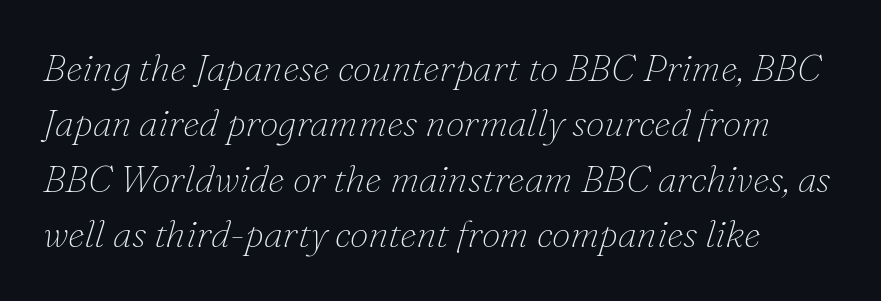
Q: Is the text bold? A: No.
Q: Is the text italic (slanted)? A: Yes, it leans right by about 16 degrees.
Q: Is the typeface a serif or a sans-serif typeface? A: Serif.
Q: Is the text underlined? A: No.
Q: Is the spacing between letters normal or unusually wide? A: Normal.
Q: Is the spacing between lines tight, normal or loose? A: Normal.
Q: Width (condensed, normal, or wide)? A: Normal.
Q: Stroke contrast? A: Low.
Q: x-height? A: Small.
Q: Monospaced? A: No.
